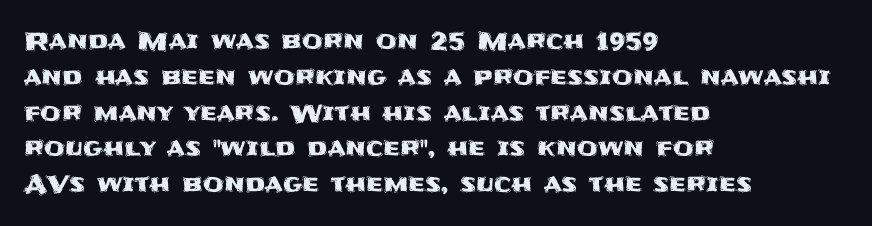
Summary of vertical rhythm: regular, with standard interline spacing. Is the block centered? No — it sits flush against the left margin. Nobody drew a line under any word here. Unlike italic type, these characters show no tilt at all.
